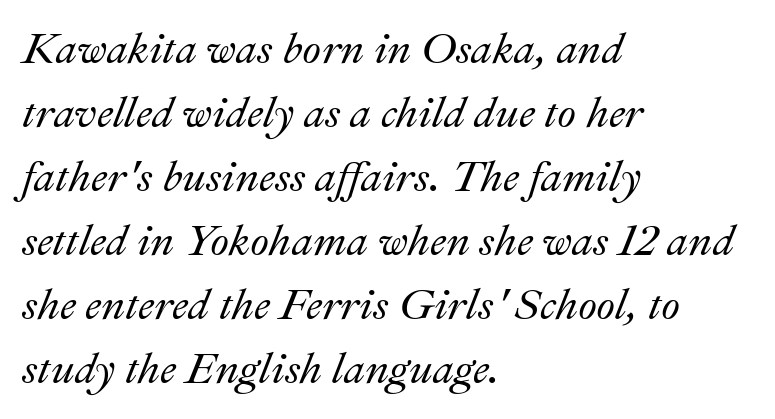
The rendering applies a slant to the glyphs. Here the designer chose a conventional face with non-uniform glyph widths. Lines of text with bare space underneath. Horizontal bands of white between lines are of average thickness. The setting favours the left margin, as ordinary paragraphs usually do.
